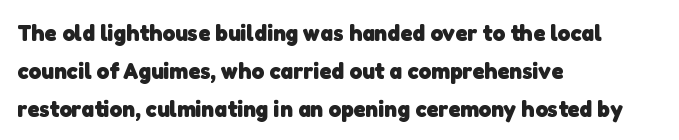
Q: Is the text bold? A: Yes.
Q: Is the text underlined? A: No.
Q: How is the paragraph aligned? A: Left-aligned.
Q: Is the spacing between letters normal or unusually wide? A: Normal.
Q: Is the spacing between lines tight, normal or loose? A: Normal.
